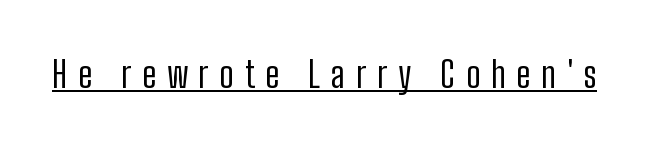
Bold? No — there's no thickening of the strokes. Underlined type. Tracking value appears strongly positive — letters spread wide. Note: no serifs on the glyphs. Think of a printed novel: that variable character pitch is what you see here. Posture: vertical.
